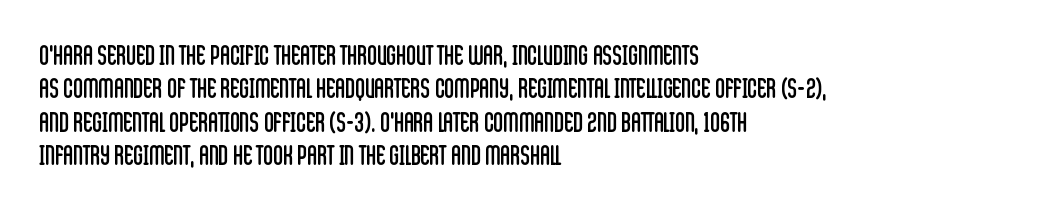
{"italic": "no", "bold": "no", "underline": "no", "align": "left", "line_spacing_ratio": 1.24, "letter_spacing": "normal", "letter_spacing_em": 0.0, "glyph_px": 27}
